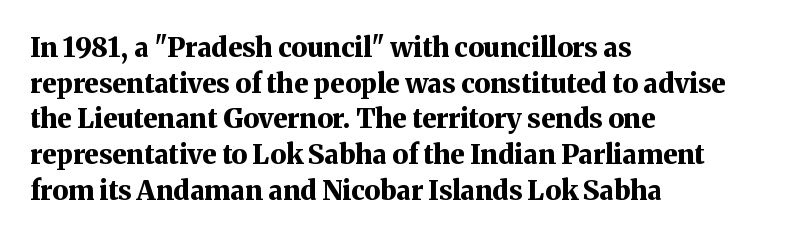
{"italic": "no", "bold": "yes", "underline": "no", "align": "left", "line_spacing": "normal", "line_spacing_ratio": 1.32, "letter_spacing": "normal", "letter_spacing_em": 0.0, "glyph_px": 27}
